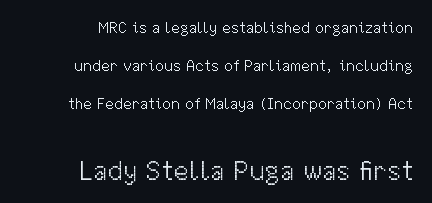
This rendering uses right alignment, leaving the left contour irregular. Each word holds together tightly as a unit, with standard inter-letter gaps. Varying glyph widths throughout — classic text-font behaviour. This is sans-serif lettering, the kind often seen on screens and signage. In this sample the second text group is rendered at the bigger scale.
